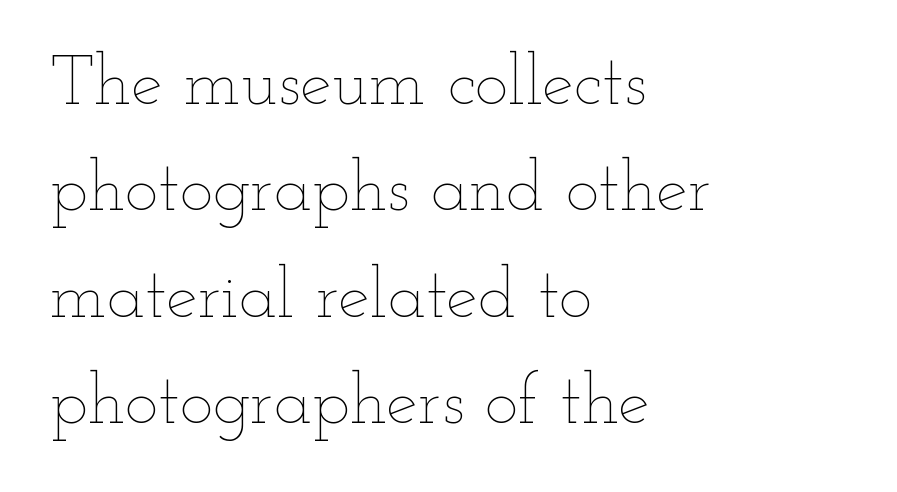
Weight: not bold — regular or lighter. These lines keep a tight, regular rhythm from letter to letter. The face used here is proportionally spaced, like ordinary book or web type. This rendering features lettering with no underline. Notice how the passage keeps a crisp vertical edge on the left only. Rendered with straight, roman letterforms.
